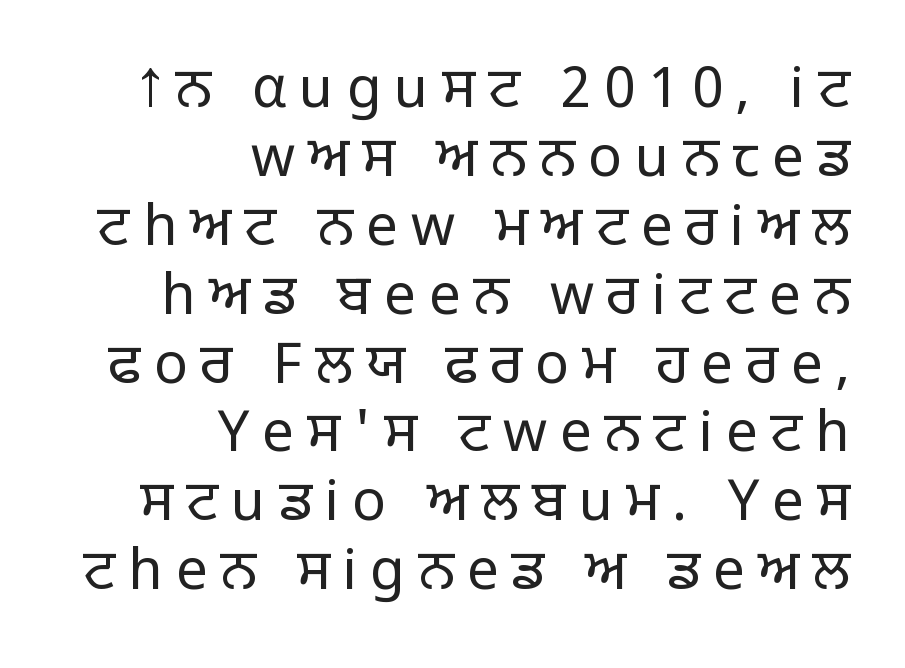
This rendering widens character spacing well past its baseline value. Weight: in the light-to-regular range. The letters stand upright; this is a roman face. Varying glyph widths throughout — classic text-font behaviour. Check under the words: just untouched page. Unlike a traditional serif, this face leaves its strokes unadorned.
